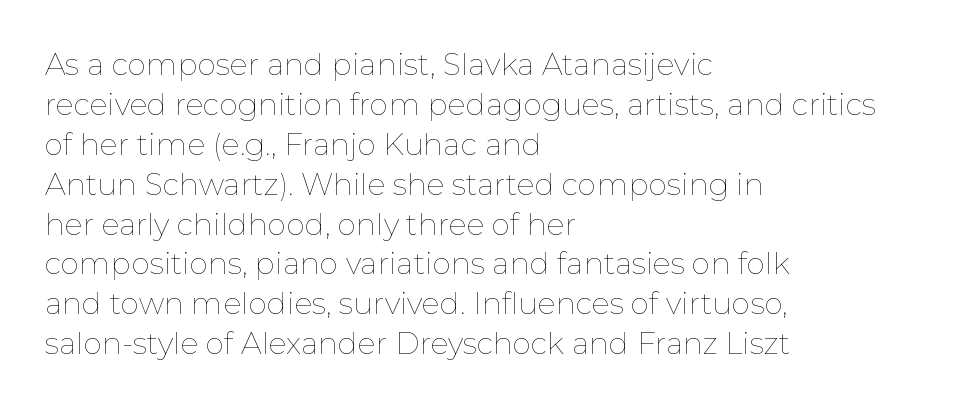
Q: Is the text bold? A: No.
Q: Is the text italic (slanted)? A: No, it is upright.
Q: Is the text underlined? A: No.
Q: How is the paragraph aligned? A: Left-aligned.
Q: Is the spacing between letters normal or unusually wide? A: Normal.
Q: Is the spacing between lines tight, normal or loose? A: Normal.
Q: Width (condensed, normal, or wide)? A: Normal.
Q: Stroke contrast? A: Low.
Q: x-height? A: Medium.
Q: Monospaced? A: No.
